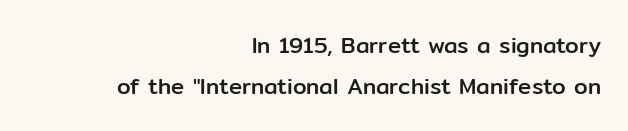
Do the letters lean? They stand straight. Teacher's note: observe the even right margin — that is flush-right alignment. Just letters on the line, the space beneath them empty. Characters follow at the spacing the type designer built in.
